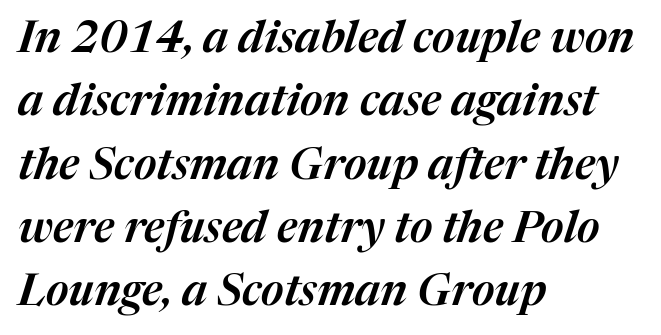
The image shows 44 px text type, italic (leaning right); set left-aligned, normal line spacing (1.44x), normal letter spacing, not underlined; medium stroke contrast and a medium x-height.
